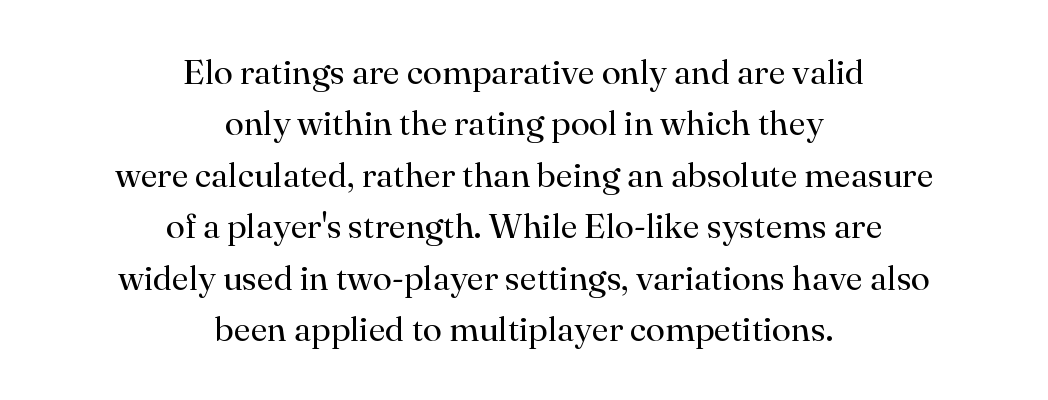
{"serif": "yes", "italic": "no", "bold": "no", "weight": "regular", "width": "normal", "stroke_contrast": "high", "x_height": "small", "monospaced": "no", "underline": "no", "align": "center", "line_spacing": "normal", "line_spacing_ratio": 1.47, "letter_spacing": "normal", "letter_spacing_em": 0.0, "glyph_px": 35}
